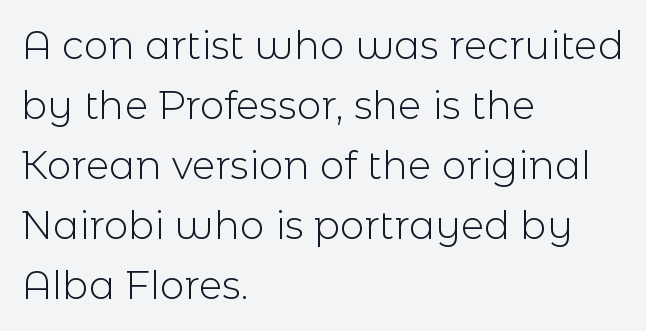
Q: Is the text bold? A: No.
Q: Is the text italic (slanted)? A: No, it is upright.
Q: Is the typeface a serif or a sans-serif typeface? A: Sans-serif.
Q: Is the text underlined? A: No.
Q: How is the paragraph aligned? A: Left-aligned.
Q: Is the spacing between letters normal or unusually wide? A: Normal.
Q: Is the spacing between lines tight, normal or loose? A: Normal.
Q: Width (condensed, normal, or wide)? A: Normal.
Q: x-height? A: Medium.
Q: Monospaced? A: No.
